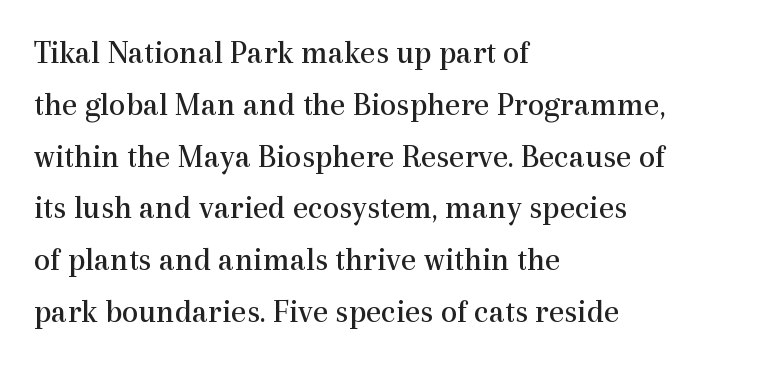
Q: Is the text bold? A: No.
Q: Is the text italic (slanted)? A: No, it is upright.
Q: Is the typeface a serif or a sans-serif typeface? A: Serif.
Q: Is the text underlined? A: No.
Q: How is the paragraph aligned? A: Left-aligned.
Q: Is the spacing between letters normal or unusually wide? A: Normal.
Q: Is the spacing between lines tight, normal or loose? A: Normal.
Q: Width (condensed, normal, or wide)? A: Normal.
Q: x-height? A: Medium.
Q: Monospaced? A: No.
